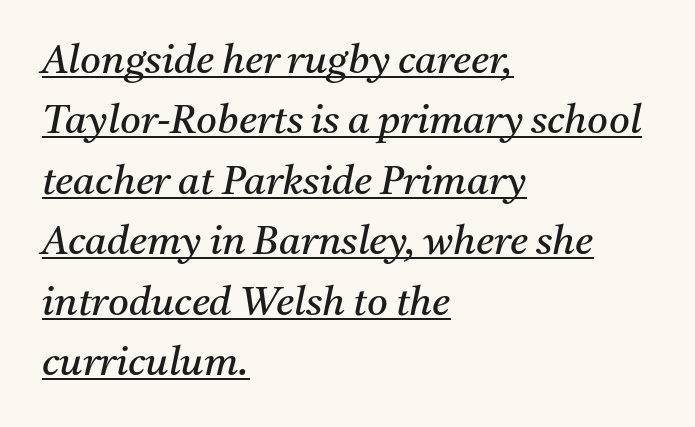
The image shows 40 px regular-weight serif type, italic (leaning right); set left-aligned, normal line spacing (1.51x), normal letter spacing, underlined; medium stroke contrast and a medium x-height.
